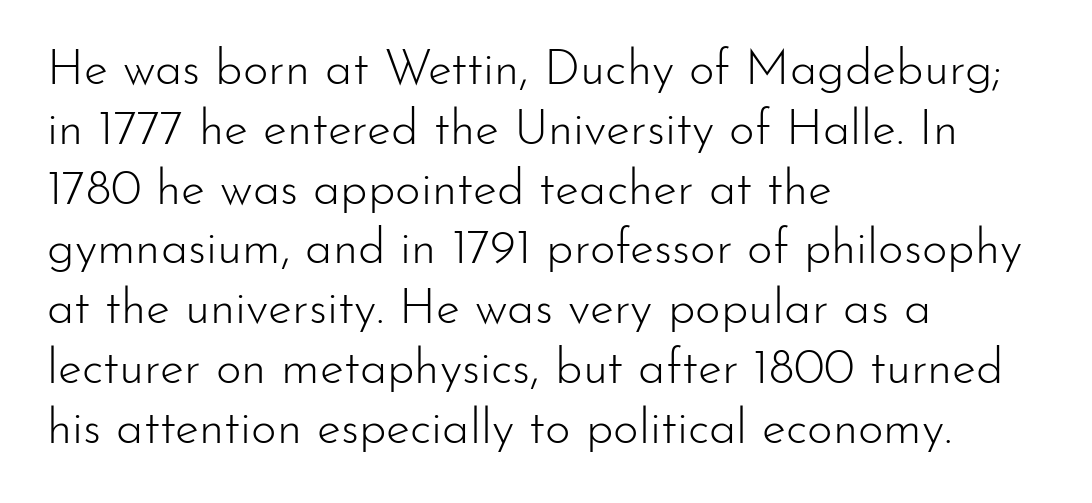
Q: Is the text bold? A: No.
Q: Is the text italic (slanted)? A: No, it is upright.
Q: Is the typeface a serif or a sans-serif typeface? A: Sans-serif.
Q: Is the text underlined? A: No.
Q: How is the paragraph aligned? A: Left-aligned.
Q: Is the spacing between letters normal or unusually wide? A: Normal.
Q: Width (condensed, normal, or wide)? A: Normal.
Q: Stroke contrast? A: Low.
Q: x-height? A: Small.
Q: Monospaced? A: No.
